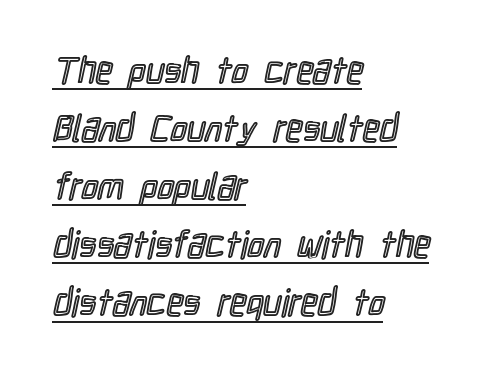
Q: Is the text italic (slanted)? A: Yes.
Q: Is the text underlined? A: Yes.
Q: How is the paragraph aligned? A: Left-aligned.
Q: Is the spacing between letters normal or unusually wide? A: Normal.
Q: Is the spacing between lines tight, normal or loose? A: Normal.
Q: Width (condensed, normal, or wide)? A: Condensed.
Q: x-height? A: Medium.
Q: Monospaced? A: No.
